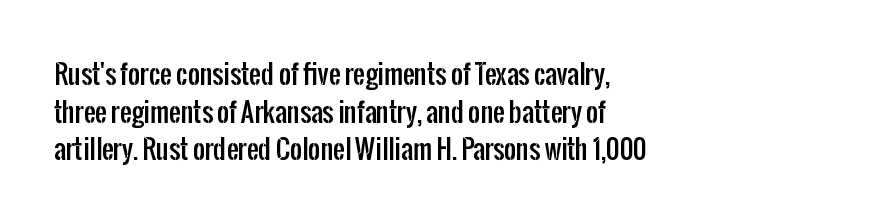
Q: Is the text italic (slanted)? A: No, it is upright.
Q: Is the text underlined? A: No.
Q: How is the paragraph aligned? A: Left-aligned.
Q: Is the spacing between letters normal or unusually wide? A: Normal.
Q: Is the spacing between lines tight, normal or loose? A: Normal.
